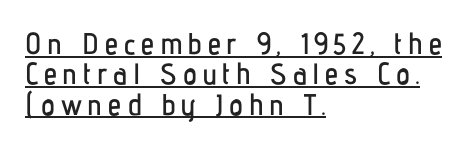
A typesetter would call this leading minimal, almost set solid. Looks like someone drew a line under every word here. The designer went with a sans here, leaving each stem footless. The face used here is proportionally spaced, like ordinary book or web type. Alignment: flush left. The typography opts for an upright posture over an oblique one.
